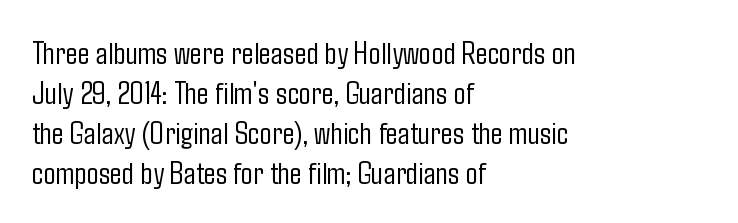
Q: Is the text bold? A: No.
Q: Is the text italic (slanted)? A: No, it is upright.
Q: Is the typeface a serif or a sans-serif typeface? A: Sans-serif.
Q: Is the text underlined? A: No.
Q: How is the paragraph aligned? A: Left-aligned.
Q: Is the spacing between letters normal or unusually wide? A: Normal.
Q: Is the spacing between lines tight, normal or loose? A: Normal.
Q: Width (condensed, normal, or wide)? A: Condensed.
Q: Stroke contrast? A: Low.
Q: x-height? A: Medium.
Q: Monospaced? A: No.
